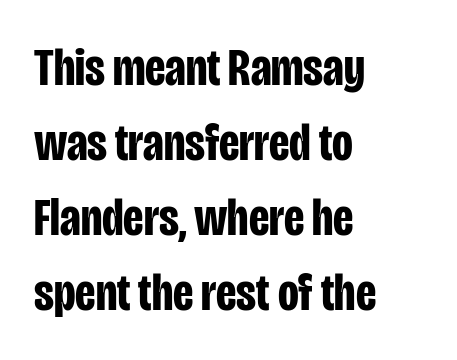
{"serif": "no", "italic": "no", "bold": "yes", "weight": "bold", "width": "condensed", "stroke_contrast": "low", "x_height": "large", "monospaced": "no", "underline": "no", "align": "left", "line_spacing": "normal", "line_spacing_ratio": 1.39, "letter_spacing": "normal", "letter_spacing_em": 0.0, "glyph_px": 54}
